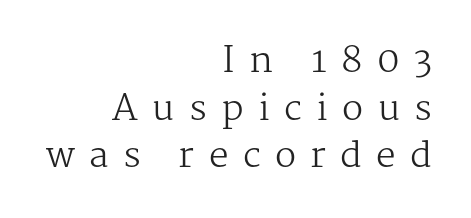
{"serif": "yes", "italic": "no", "bold": "no", "weight": "regular", "width": "normal", "stroke_contrast": "medium", "x_height": "medium", "monospaced": "no", "underline": "no", "align": "right", "line_spacing": "normal", "line_spacing_ratio": 1.36, "letter_spacing": "wide", "letter_spacing_em": 0.41, "glyph_px": 35}
